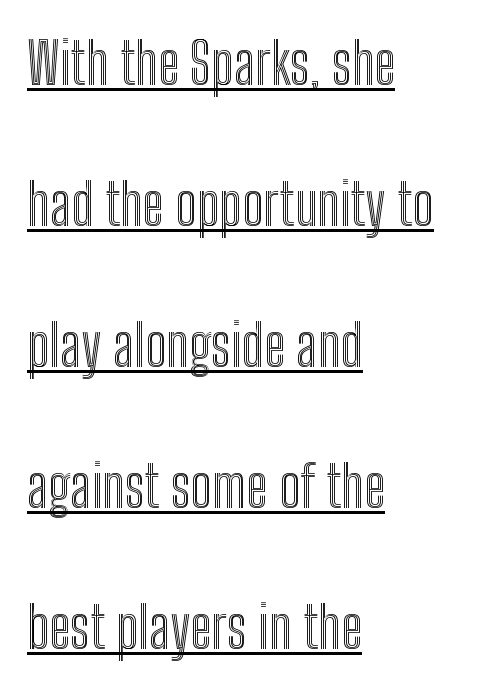
Q: Is the text italic (slanted)? A: No, it is upright.
Q: Is the text underlined? A: Yes.
Q: How is the paragraph aligned? A: Left-aligned.
Q: Is the spacing between letters normal or unusually wide? A: Normal.
Q: Is the spacing between lines tight, normal or loose? A: Loose.
Q: Width (condensed, normal, or wide)? A: Condensed.
Q: x-height? A: Medium.
Q: Monospaced? A: No.
